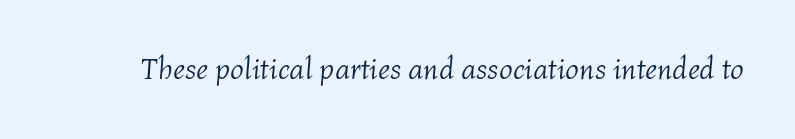
The face looks like a standard text weight, possibly lighter. Descender tails drop into unmarked territory. Standard letterfit; no display-style spreading of the glyphs. Each letter keeps its own natural width here, so spacing adapts to shape.
